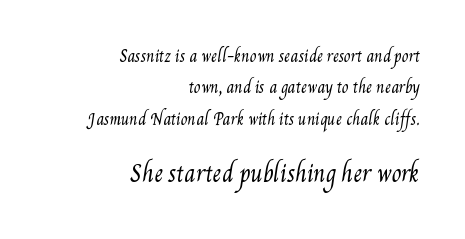
Q: Is the text bold? A: No.
Q: Is the text underlined? A: No.
Q: How is the paragraph aligned? A: Right-aligned.
Q: Is the spacing between letters normal or unusually wide? A: Normal.
Q: Is the spacing between lines tight, normal or loose? A: Loose.
Q: Which block of text is set in a larger size, the first (top) or the second (bottom)? A: The second (bottom) one.
